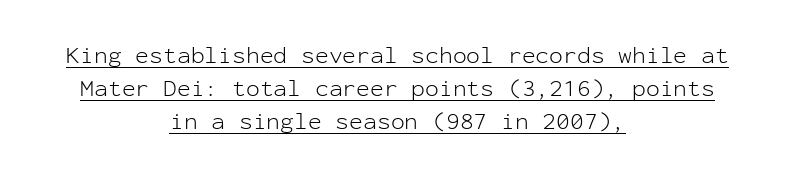
Q: Is the text bold? A: No.
Q: Is the text italic (slanted)? A: No, it is upright.
Q: Is the text underlined? A: Yes.
Q: How is the paragraph aligned? A: Centered.
Q: Is the spacing between letters normal or unusually wide? A: Normal.
Q: Is the spacing between lines tight, normal or loose? A: Normal.
